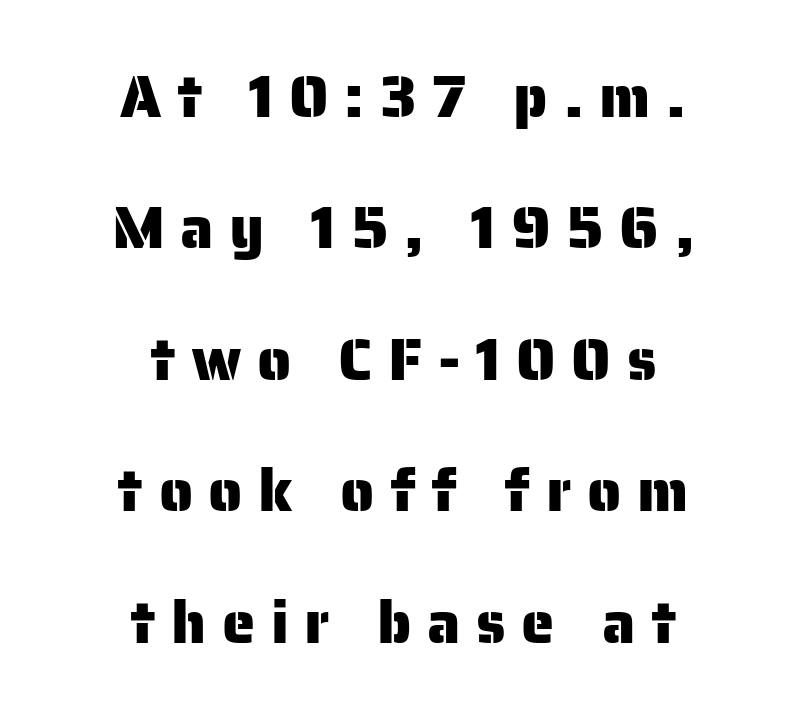
The image shows 60 px sans-serif type, upright; set centered, loose line spacing (2.19x), unusually wide letter spacing (+0.26 em), not underlined; low stroke contrast and a medium x-height.
